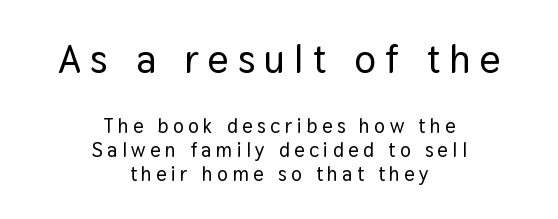
The image shows 40 px sans-serif type, upright; set centered, line spacing 1.2x, unusually wide letter spacing (+0.23 em), not underlined; the first (top) block is 2.0x larger; low stroke contrast and a medium x-height.
